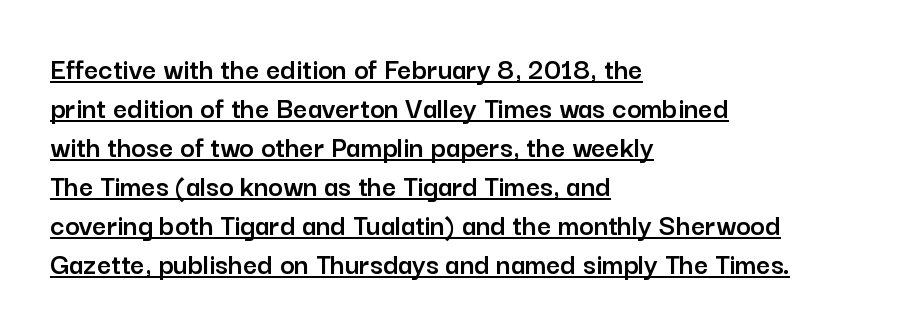
The image shows 31 px sans-serif type, upright; set left-aligned, normal line spacing (1.26x), normal letter spacing, underlined; low stroke contrast and a medium x-height.
